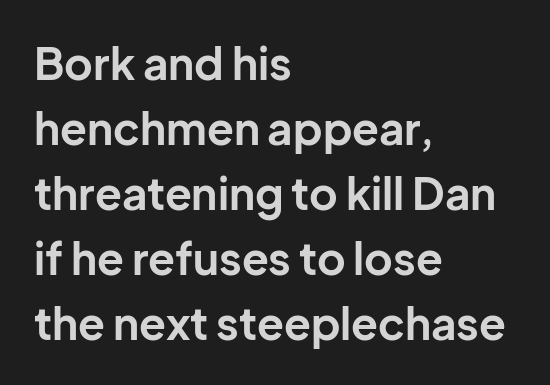
Q: Is the text bold? A: Yes.
Q: Is the text italic (slanted)? A: No, it is upright.
Q: Is the typeface a serif or a sans-serif typeface? A: Sans-serif.
Q: Is the text underlined? A: No.
Q: How is the paragraph aligned? A: Left-aligned.
Q: Is the spacing between letters normal or unusually wide? A: Normal.
Q: Is the spacing between lines tight, normal or loose? A: Normal.
Q: Width (condensed, normal, or wide)? A: Normal.
Q: Stroke contrast? A: Low.
Q: x-height? A: Medium.
Q: Monospaced? A: No.
